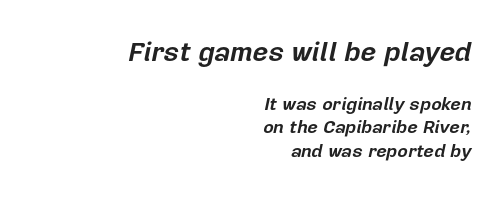
Q: Is the text bold? A: Yes.
Q: Is the text italic (slanted)? A: Yes, it leans right by about 12 degrees.
Q: Is the text underlined? A: No.
Q: How is the paragraph aligned? A: Right-aligned.
Q: Is the spacing between letters normal or unusually wide? A: Normal.
Q: Is the spacing between lines tight, normal or loose? A: Normal.
Q: Which block of text is set in a larger size, the first (top) or the second (bottom)? A: The first (top) one.
